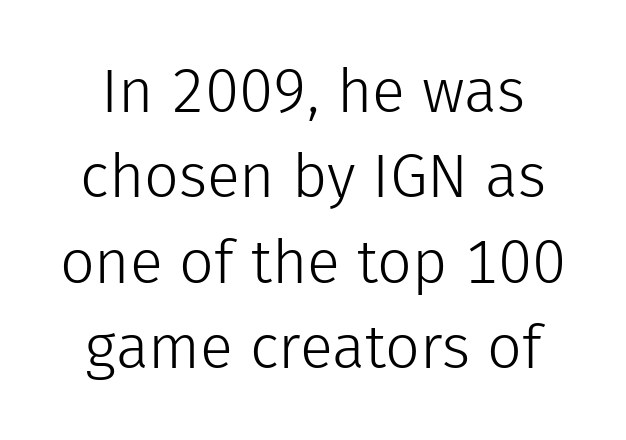
Q: Is the text bold? A: No.
Q: Is the text italic (slanted)? A: No, it is upright.
Q: Is the typeface a serif or a sans-serif typeface? A: Sans-serif.
Q: Is the text underlined? A: No.
Q: Is the spacing between letters normal or unusually wide? A: Normal.
Q: Is the spacing between lines tight, normal or loose? A: Normal.
Q: Width (condensed, normal, or wide)? A: Normal.
Q: Stroke contrast? A: Low.
Q: x-height? A: Medium.
Q: Monospaced? A: No.
